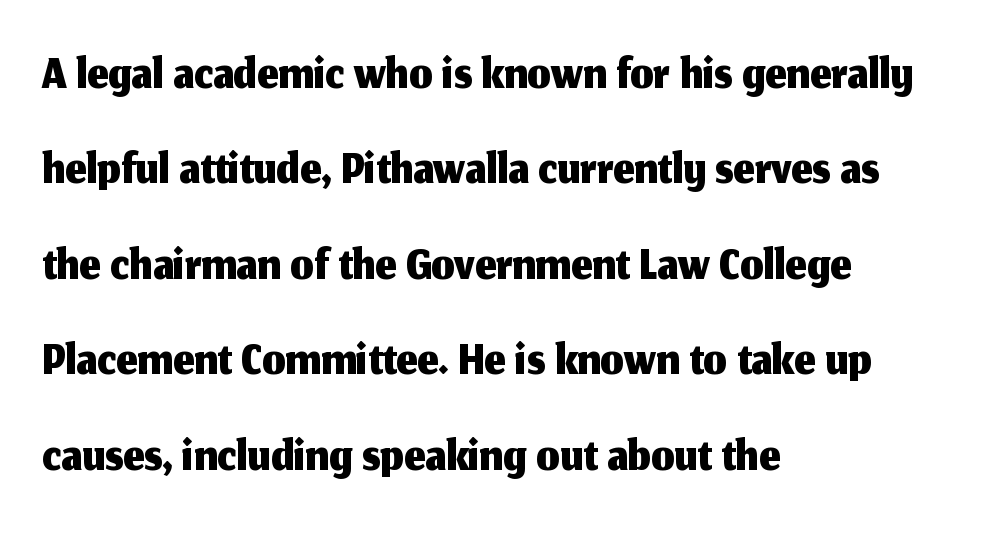
In terms of letterform style, serifs are entirely absent. The face used here is proportionally spaced, like ordinary book or web type. Alignment: flush left. A clean baseline with only descenders dipping below it. Letter spacing: default.
